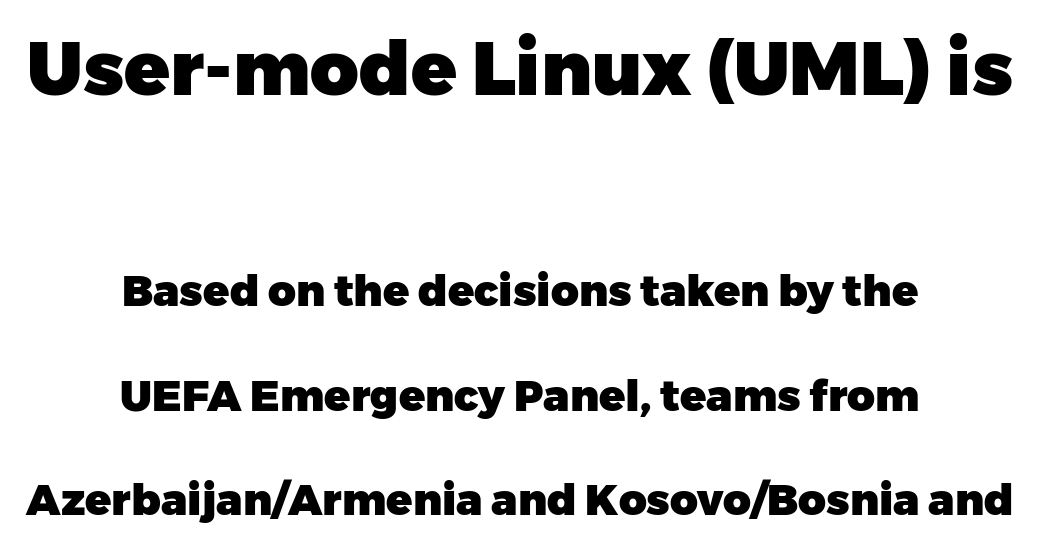
How heavy is the stroke? Heavy — this is a bold. Does the bottom block carry the larger type? No, the top block does. Does the type have serifs? No, each stem ends abruptly. Casual observation: everything's sitting right in the middle. This sample has the flowing, uneven cadence of proportional lettering.
